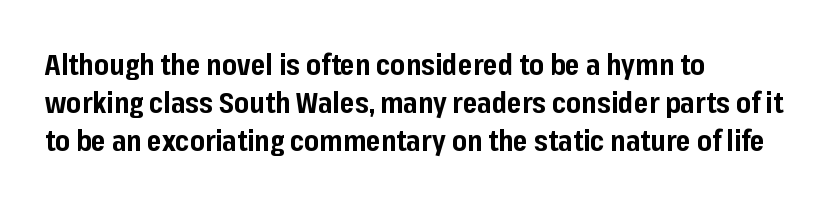
The image shows 28 px bold sans-serif type, upright; set left-aligned, normal line spacing (1.35x), normal letter spacing, not underlined; low stroke contrast and a medium x-height.
